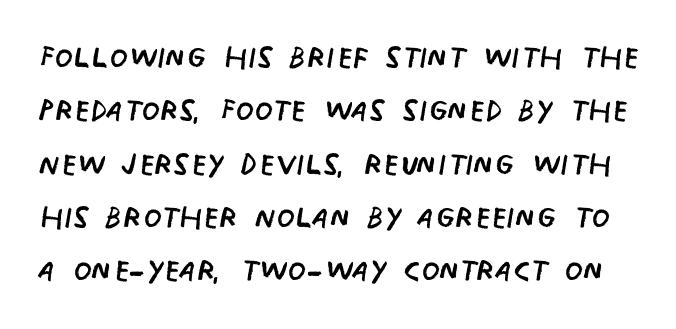
{"serif": "no", "bold": "no", "weight": "regular", "width": "condensed", "stroke_contrast": "low", "x_height": "large", "monospaced": "no", "underline": "no", "line_spacing": "normal", "line_spacing_ratio": 1.27, "letter_spacing": "normal", "letter_spacing_em": 0.0, "glyph_px": 42}
